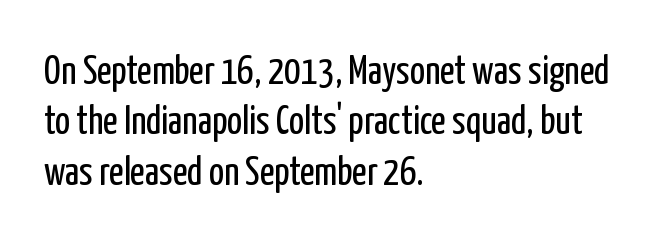
Q: Is the text bold? A: No.
Q: Is the text italic (slanted)? A: No, it is upright.
Q: Is the typeface a serif or a sans-serif typeface? A: Sans-serif.
Q: Is the text underlined? A: No.
Q: How is the paragraph aligned? A: Left-aligned.
Q: Is the spacing between letters normal or unusually wide? A: Normal.
Q: Is the spacing between lines tight, normal or loose? A: Normal.
Q: Width (condensed, normal, or wide)? A: Condensed.
Q: Stroke contrast? A: Low.
Q: x-height? A: Medium.
Q: Monospaced? A: No.
